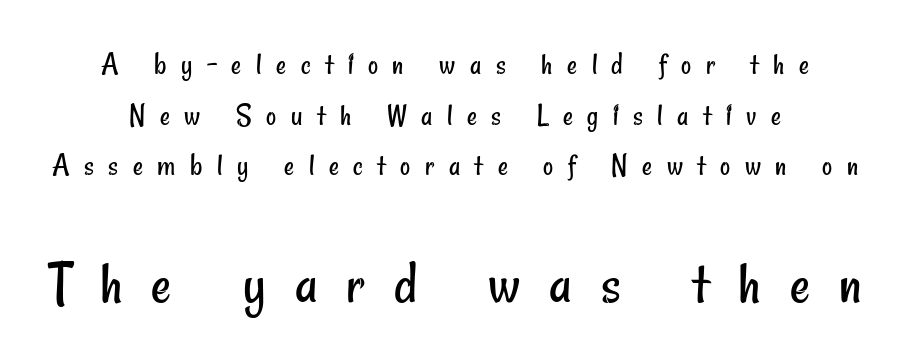
{"serif": "no", "bold": "no", "weight": "regular", "width": "condensed", "stroke_contrast": "low", "x_height": "small", "monospaced": "no", "underline": "no", "align": "center", "line_spacing": "normal", "line_spacing_ratio": 1.63, "letter_spacing": "wide", "letter_spacing_em": 0.47, "larger_block": "second", "size_ratio": 2.0, "glyph_px": 62}
